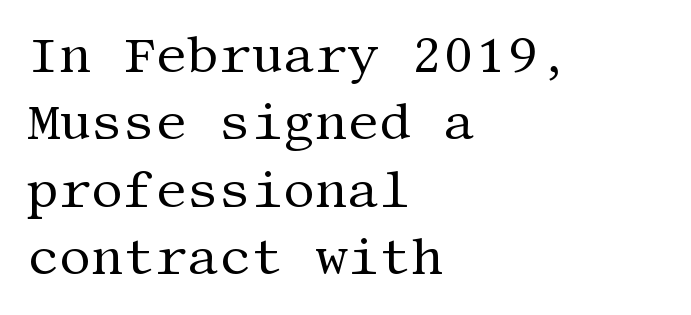
Q: Is the text bold? A: No.
Q: Is the text italic (slanted)? A: No, it is upright.
Q: Is the typeface a serif or a sans-serif typeface? A: Serif.
Q: Is the text underlined? A: No.
Q: How is the paragraph aligned? A: Left-aligned.
Q: Is the spacing between letters normal or unusually wide? A: Normal.
Q: Is the spacing between lines tight, normal or loose? A: Normal.
Q: Width (condensed, normal, or wide)? A: Normal.
Q: Stroke contrast? A: Medium.
Q: x-height? A: Large.
